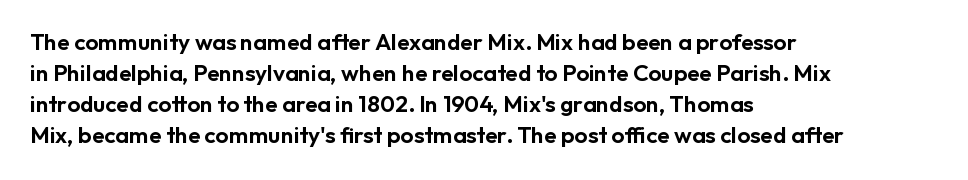
Q: Is the text italic (slanted)? A: No, it is upright.
Q: Is the text underlined? A: No.
Q: How is the paragraph aligned? A: Left-aligned.
Q: Is the spacing between letters normal or unusually wide? A: Normal.
Q: Is the spacing between lines tight, normal or loose? A: Normal.
